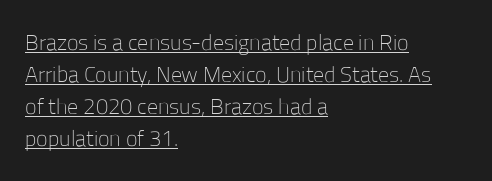
The image shows 22 px text type, upright; set left-aligned, normal line spacing (1.46x), normal letter spacing, underlined.
